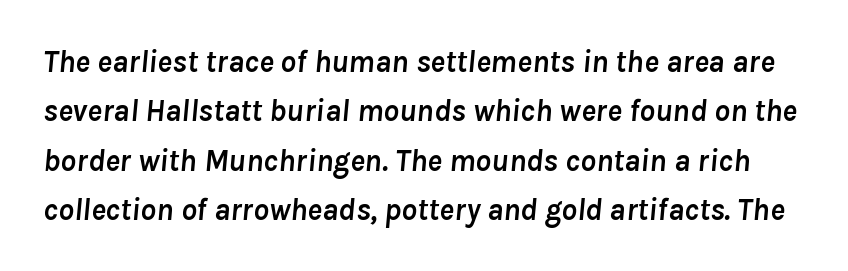
The image shows 31 px semibold type, italic (leaning right); set normal line spacing (1.59x), normal letter spacing, not underlined; low stroke contrast and a medium x-height.
